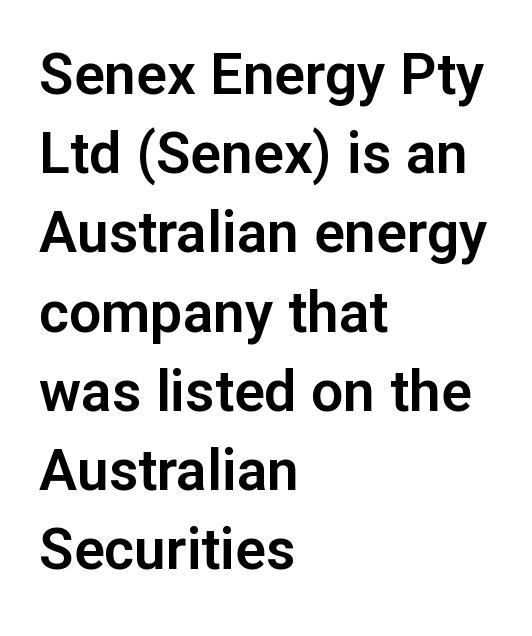
Q: Is the text italic (slanted)? A: No, it is upright.
Q: Is the typeface a serif or a sans-serif typeface? A: Sans-serif.
Q: Is the text underlined? A: No.
Q: How is the paragraph aligned? A: Left-aligned.
Q: Is the spacing between letters normal or unusually wide? A: Normal.
Q: Is the spacing between lines tight, normal or loose? A: Normal.
Q: Width (condensed, normal, or wide)? A: Normal.
Q: Stroke contrast? A: Low.
Q: x-height? A: Medium.
Q: Monospaced? A: No.
